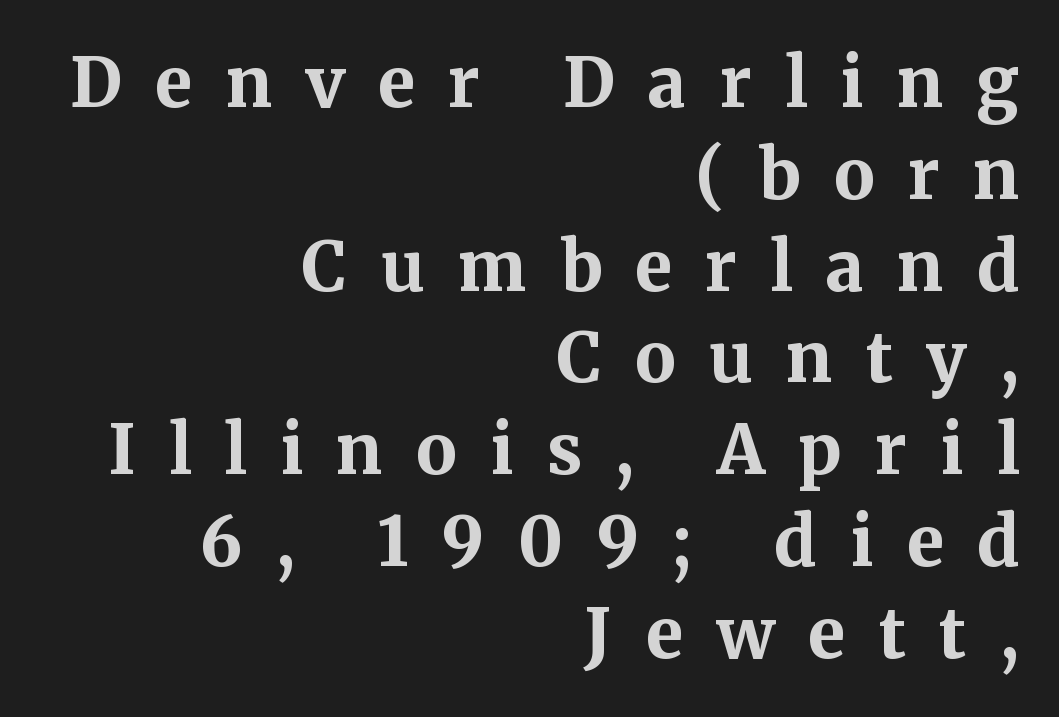
The image shows 68 px bold serif type, upright; set right-aligned, normal line spacing (1.35x), unusually wide letter spacing (+0.49 em), not underlined; medium stroke contrast and a medium x-height.
